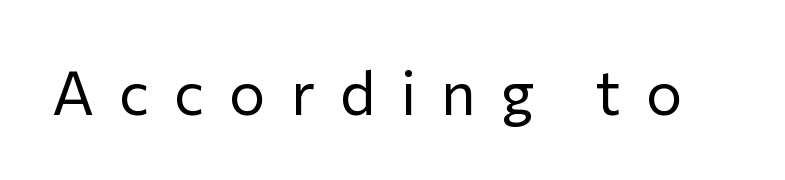
The image shows 61 px regular-weight sans-serif type, upright; set unusually wide letter spacing (+0.41 em), not underlined; low stroke contrast and a medium x-height.
